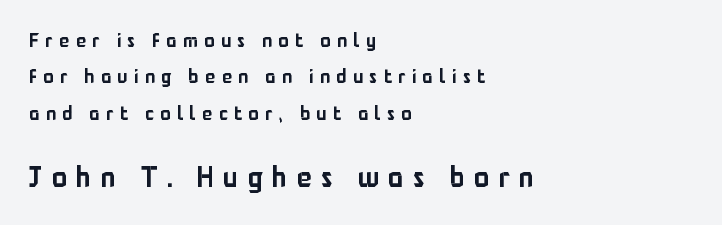
The leading is generous, giving the passage an open texture. Which of the two is more prominent by size? The second, at the bottom. You could not count columns in this text — the font is proportionally spaced. Serifs: no, the terminals of the letterforms are clean.
